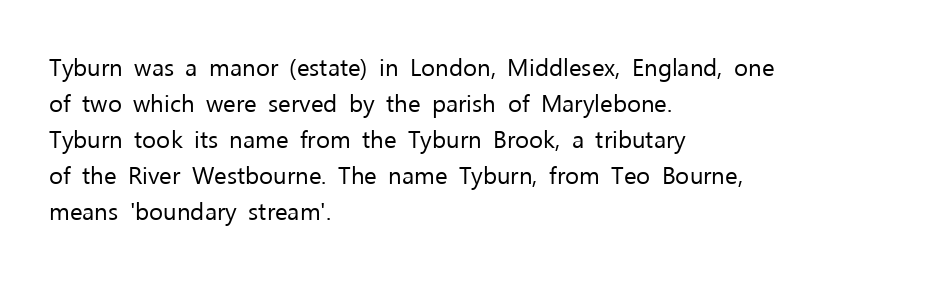
{"italic": "no", "bold": "no", "underline": "no", "align": "left", "line_spacing": "normal", "line_spacing_ratio": 1.5, "letter_spacing": "normal", "letter_spacing_em": 0.0, "glyph_px": 24}
